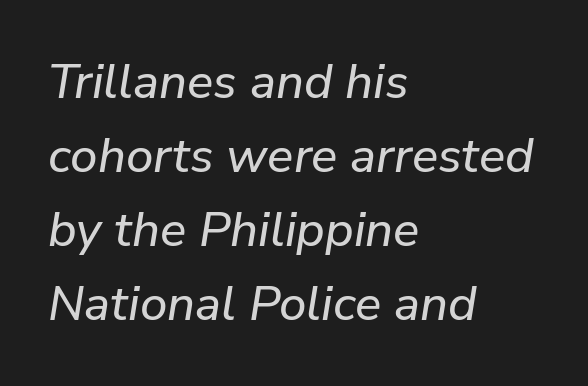
Q: Is the text italic (slanted)? A: Yes, it leans right by about 9 degrees.
Q: Is the text underlined? A: No.
Q: How is the paragraph aligned? A: Left-aligned.
Q: Is the spacing between letters normal or unusually wide? A: Normal.
Q: Is the spacing between lines tight, normal or loose? A: Normal.
Q: Width (condensed, normal, or wide)? A: Normal.
Q: Stroke contrast? A: Low.
Q: x-height? A: Medium.
Q: Monospaced? A: No.
